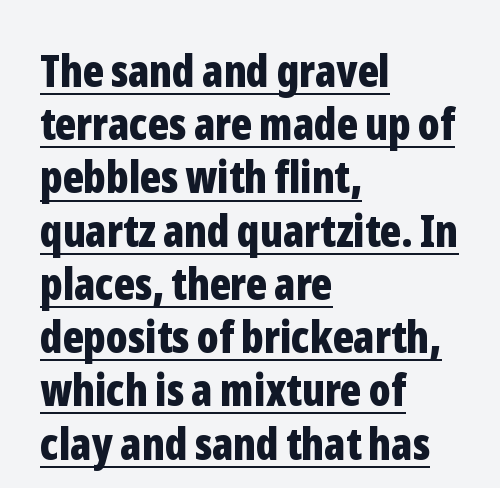
Q: Is the text bold? A: Yes.
Q: Is the text italic (slanted)? A: No, it is upright.
Q: Is the typeface a serif or a sans-serif typeface? A: Sans-serif.
Q: Is the text underlined? A: Yes.
Q: How is the paragraph aligned? A: Left-aligned.
Q: Is the spacing between letters normal or unusually wide? A: Normal.
Q: Width (condensed, normal, or wide)? A: Condensed.
Q: Stroke contrast? A: Low.
Q: x-height? A: Medium.
Q: Monospaced? A: No.
